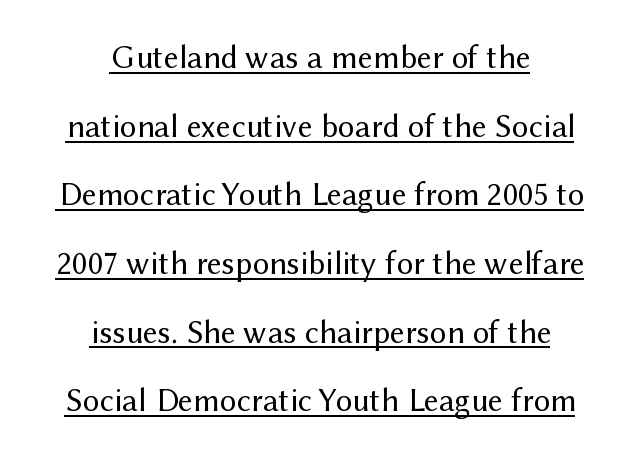
{"serif": "no", "italic": "no", "bold": "no", "weight": "regular", "width": "normal", "stroke_contrast": "medium", "x_height": "medium", "monospaced": "no", "underline": "yes", "align": "center", "line_spacing": "loose", "line_spacing_ratio": 2.08, "letter_spacing": "normal", "letter_spacing_em": 0.0, "glyph_px": 33}
